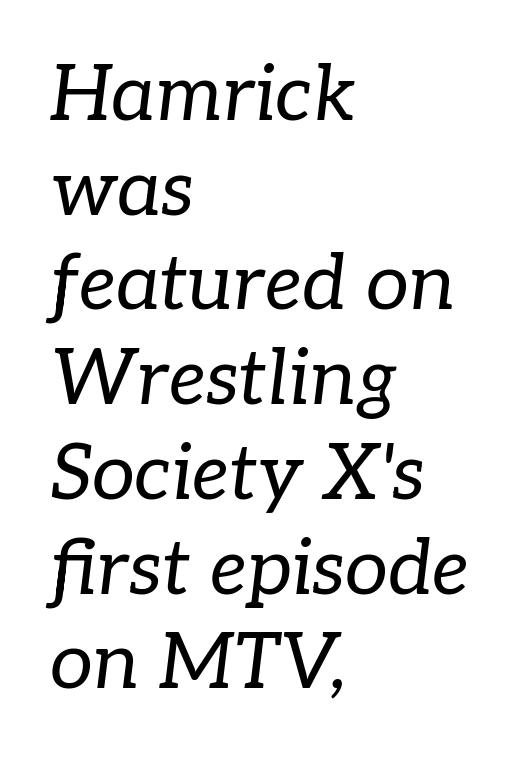
{"serif": "yes", "italic": "yes", "lean": "right", "slant_degrees": 7, "bold": "no", "weight": "regular", "width": "normal", "stroke_contrast": "low", "x_height": "medium", "monospaced": "no", "underline": "no", "align": "left", "line_spacing_ratio": 1.23, "letter_spacing": "normal", "letter_spacing_em": 0.0, "glyph_px": 77}
